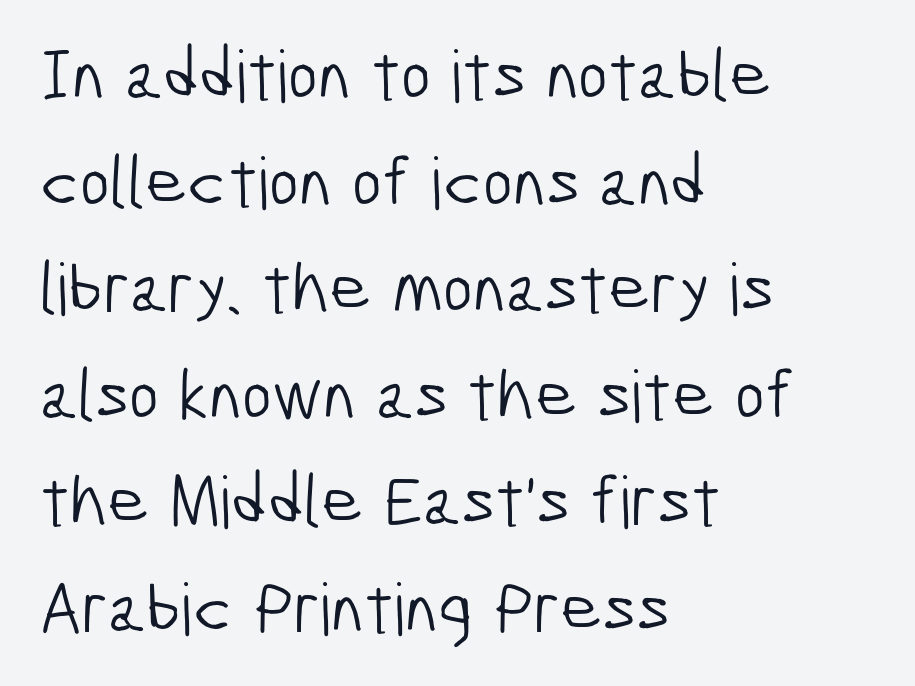
The image shows 72 px light, condensed sans-serif type; set left-aligned, normal line spacing (1.48x), normal letter spacing, not underlined; low stroke contrast and a medium x-height.
